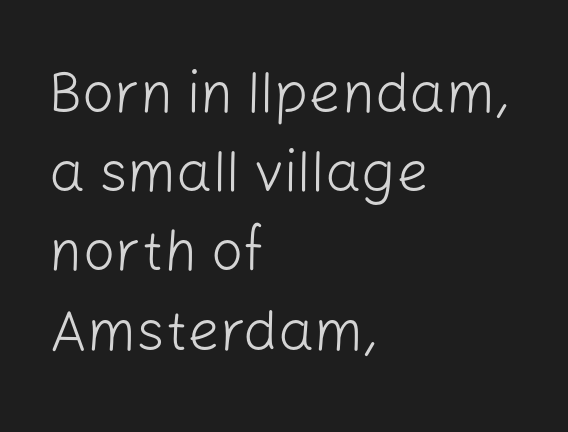
The image shows 57 px light sans-serif type, upright; set left-aligned, normal line spacing (1.39x), normal letter spacing, not underlined; low stroke contrast and a medium x-height.
